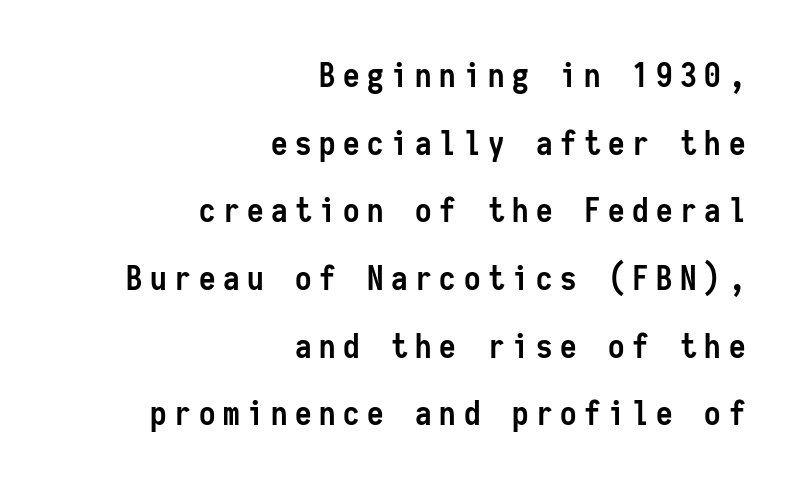
A dark, heavy texture on the line: the type is bold. The typography opts for an upright posture over an oblique one. To sum up the face: it is a sans, with no serifs. Where is the straight margin? On the right. The leading is generous, giving the passage an open texture.
